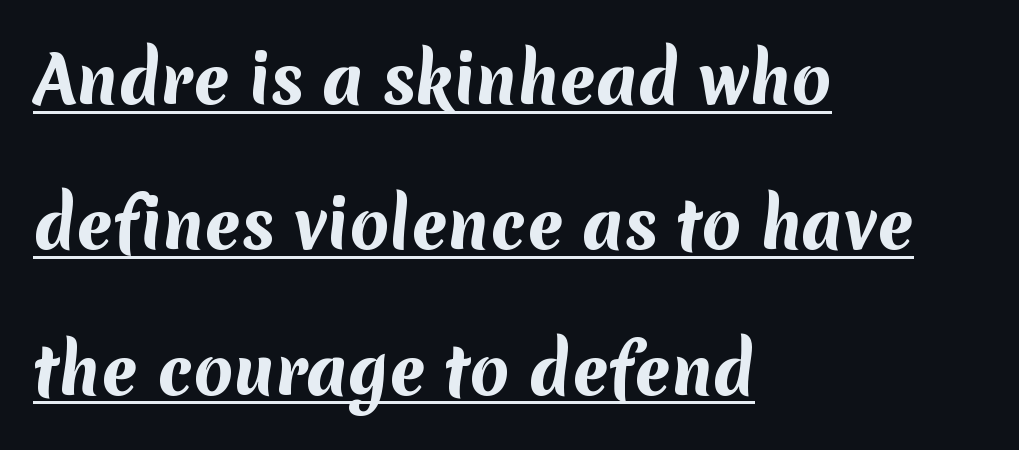
{"serif": "no", "bold": "yes", "weight": "bold", "width": "normal", "stroke_contrast": "medium", "x_height": "medium", "monospaced": "no", "underline": "yes", "align": "left", "line_spacing": "loose", "line_spacing_ratio": 2.27, "letter_spacing": "normal", "letter_spacing_em": 0.0, "glyph_px": 64}
